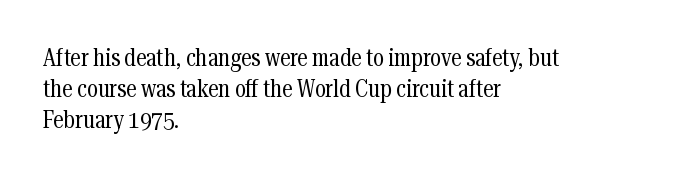
Q: Is the text bold? A: No.
Q: Is the text italic (slanted)? A: No, it is upright.
Q: Is the text underlined? A: No.
Q: How is the paragraph aligned? A: Left-aligned.
Q: Is the spacing between letters normal or unusually wide? A: Normal.
Q: Is the spacing between lines tight, normal or loose? A: Normal.
